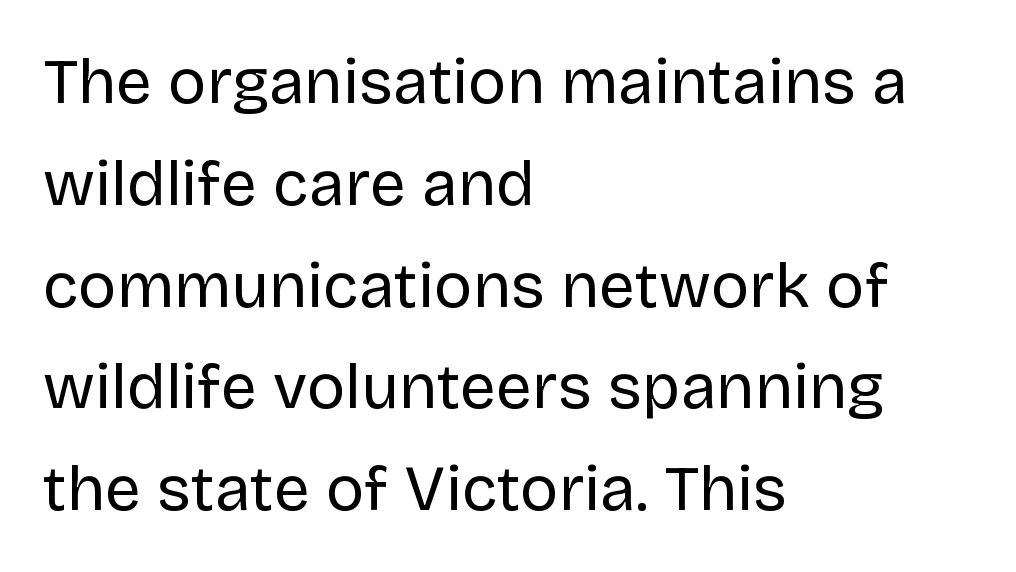
{"serif": "no", "italic": "no", "bold": "no", "weight": "regular", "width": "normal", "stroke_contrast": "low", "x_height": "large", "monospaced": "no", "underline": "no", "align": "left", "line_spacing": "normal", "line_spacing_ratio": 1.59, "letter_spacing": "normal", "letter_spacing_em": 0.0, "glyph_px": 64}
